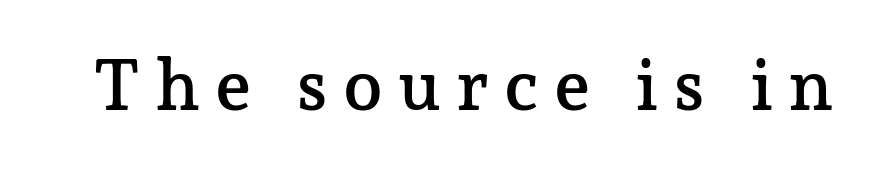
{"serif": "yes", "italic": "no", "width": "normal", "stroke_contrast": "low", "x_height": "medium", "monospaced": "no", "underline": "no", "letter_spacing": "wide", "letter_spacing_em": 0.21, "glyph_px": 71}
